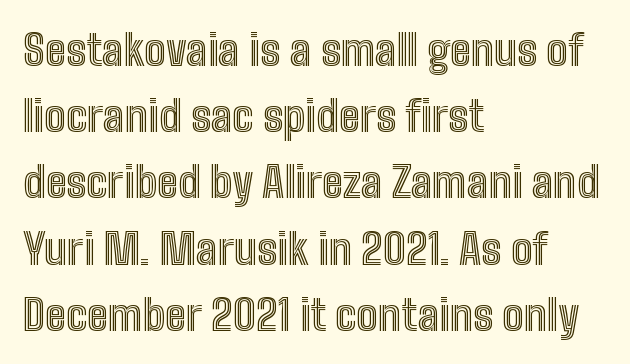
{"italic": "no", "width": "condensed", "x_height": "medium", "monospaced": "no", "underline": "no", "align": "left", "line_spacing": "normal", "line_spacing_ratio": 1.54, "letter_spacing": "normal", "letter_spacing_em": 0.0, "glyph_px": 43}
